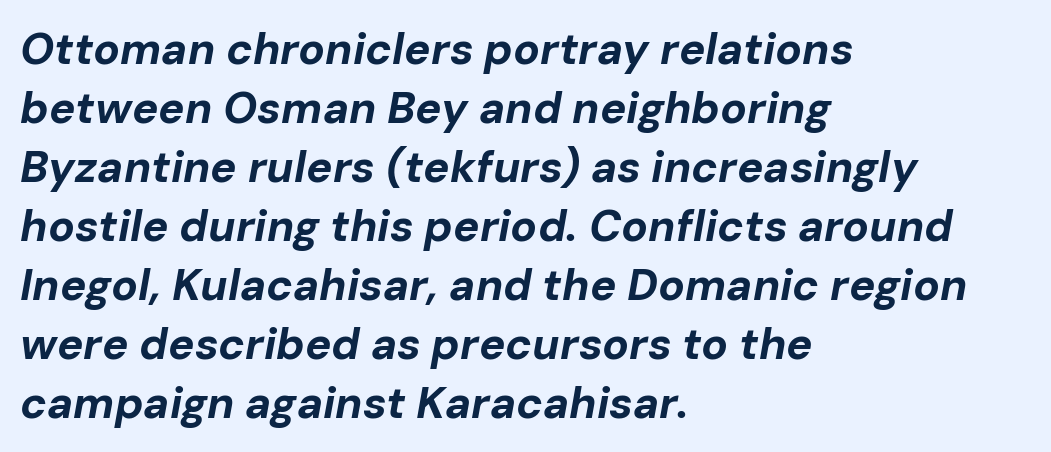
The image shows 44 px bold type, italic (leaning right); set left-aligned, normal line spacing (1.34x), normal letter spacing, not underlined; low stroke contrast and a medium x-height.
